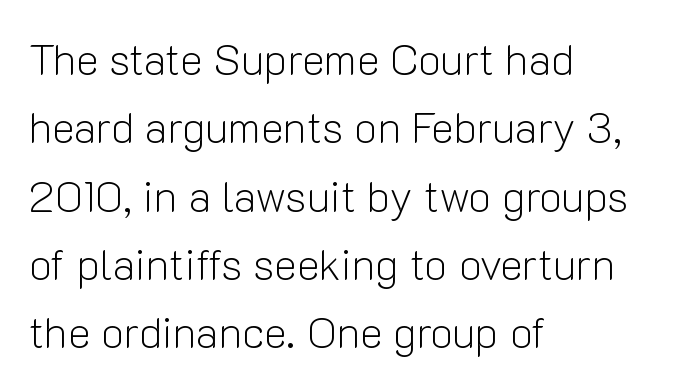
Q: Is the text bold? A: No.
Q: Is the text italic (slanted)? A: No, it is upright.
Q: Is the typeface a serif or a sans-serif typeface? A: Sans-serif.
Q: Is the text underlined? A: No.
Q: How is the paragraph aligned? A: Left-aligned.
Q: Is the spacing between letters normal or unusually wide? A: Normal.
Q: Is the spacing between lines tight, normal or loose? A: Normal.
Q: Width (condensed, normal, or wide)? A: Normal.
Q: Stroke contrast? A: Low.
Q: x-height? A: Medium.
Q: Monospaced? A: No.
